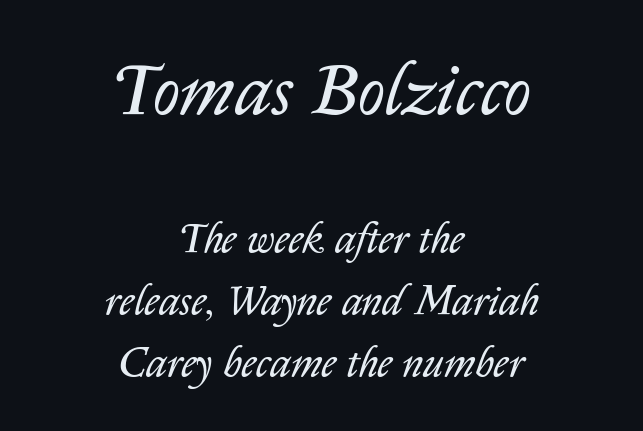
The string is rendered with underlining switched off. A typesetter would mark this as italic. What stands out about the letter spacing? Nothing — it is the standard amount. Reading down the column, the eye jumps a familiar distance to each next line.
